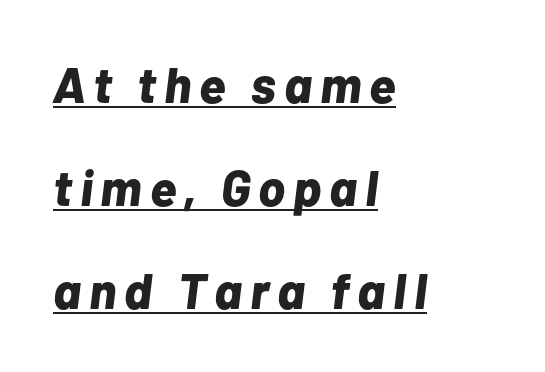
Looks like regular typesetting: each glyph gets only the width it needs. A student would call this left alignment; a typographer would say flush left, rag right. Strong, thick strokes mark this as bold type. Horizontal bands of white between lines are thick stripes. Caption: lettering with a line underneath.
